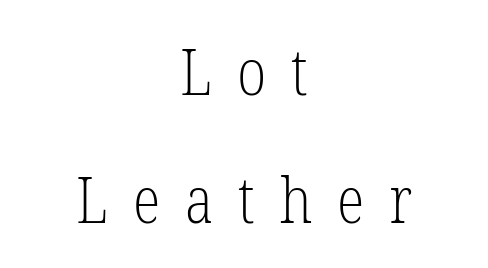
{"serif": "yes", "italic": "no", "bold": "no", "weight": "light", "width": "condensed", "stroke_contrast": "low", "x_height": "medium", "monospaced": "no", "underline": "no", "align": "center", "line_spacing": "loose", "line_spacing_ratio": 2.0, "letter_spacing": "wide", "letter_spacing_em": 0.39, "glyph_px": 64}
